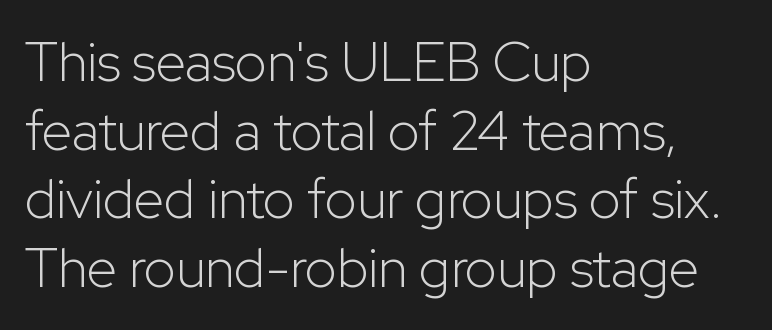
The image shows 55 px light sans-serif type, upright; set left-aligned, normal line spacing (1.25x), normal letter spacing, not underlined; low stroke contrast and a medium x-height.
